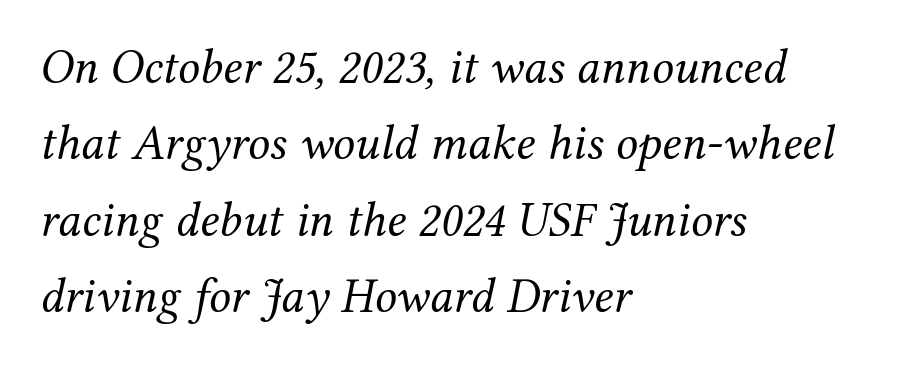
The image shows 49 px regular-weight serif type, italic (leaning right); set left-aligned, normal line spacing (1.56x), normal letter spacing, not underlined; medium stroke contrast and a medium x-height.
